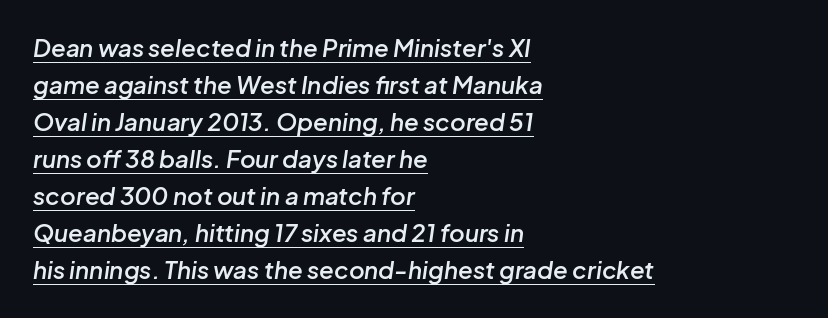
Compared with a centered layout, this one pins lines to the left instead. The lines sit at an ordinary, default distance from one another. Nothing unusual about the tracking: characters are spaced as the font intends. The glyphs have the mass of a demibold cut, below bold. Check the space under the baseline: a stroke is drawn there. If you drew a line through each stem, it would be angled.
